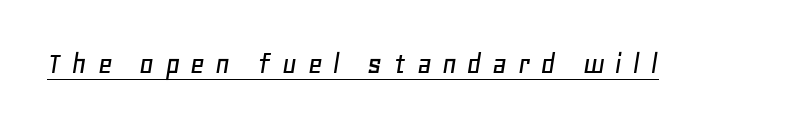
The image shows 32 px text type, italic (leaning right); set unusually wide letter spacing (+0.32 em), underlined; low stroke contrast and a large x-height.
